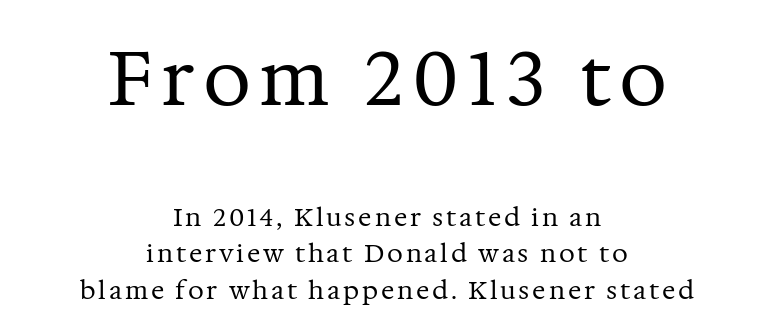
{"serif": "yes", "italic": "no", "bold": "no", "weight": "regular", "width": "normal", "stroke_contrast": "medium", "x_height": "medium", "monospaced": "no", "underline": "no", "align": "center", "line_spacing": "normal", "line_spacing_ratio": 1.47, "larger_block": "first", "size_ratio": 3.04, "glyph_px": 76}
